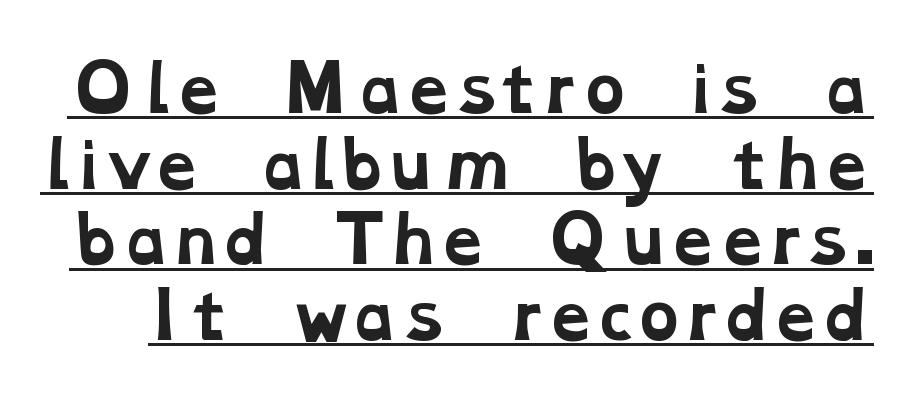
The image shows 62 px bold, wide serif type; set line spacing 1.22x, normal letter spacing, underlined; low stroke contrast and a medium x-height.
